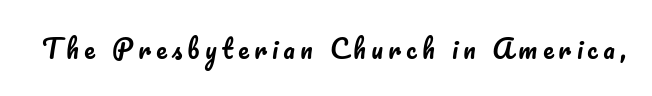
Q: Is the text italic (slanted)? A: Yes.
Q: Is the text underlined? A: No.
Q: Is the spacing between letters normal or unusually wide? A: Unusually wide.
